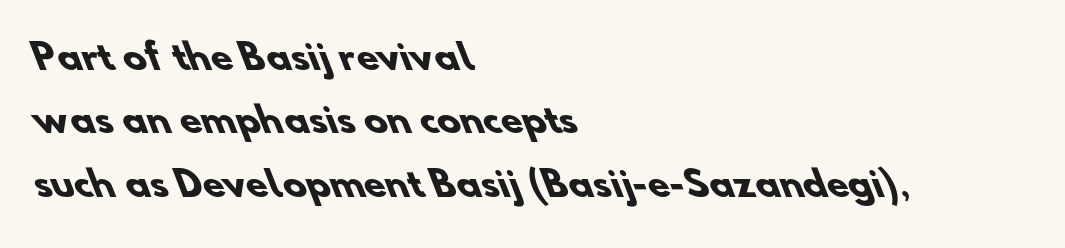
Note the varied advance widths — an 'i' is clearly narrower than an 'm'. Caption: bold face, heavy strokes. I'd call this a sans setting — the letters go barefoot. The letters sit at their default tracking, neither squeezed nor spread. The compositor pushed each line to the left boundary.
